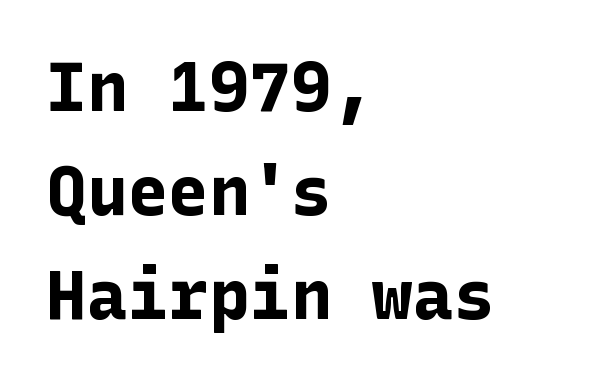
Q: Is the text bold? A: Yes.
Q: Is the text italic (slanted)? A: No, it is upright.
Q: Is the typeface a serif or a sans-serif typeface? A: Sans-serif.
Q: Is the text underlined? A: No.
Q: How is the paragraph aligned? A: Left-aligned.
Q: Is the spacing between letters normal or unusually wide? A: Normal.
Q: Is the spacing between lines tight, normal or loose? A: Normal.
Q: Width (condensed, normal, or wide)? A: Normal.
Q: Stroke contrast? A: Low.
Q: x-height? A: Medium.
